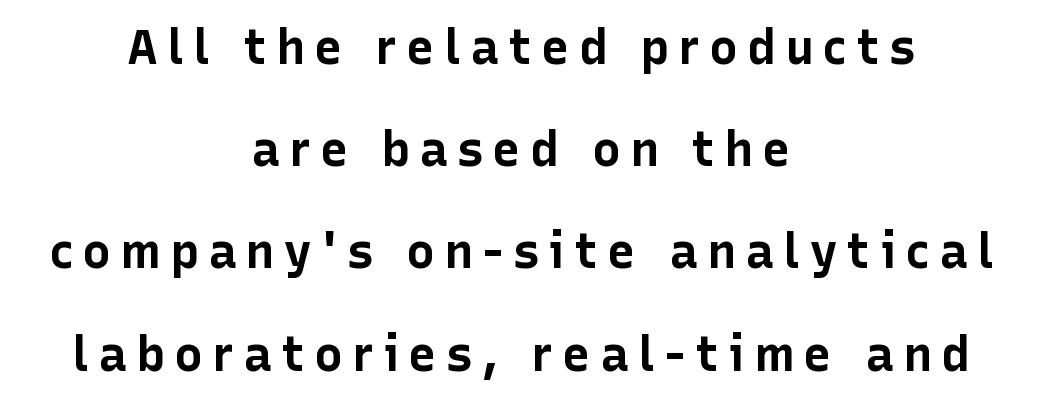
The image shows 48 px bold sans-serif type, upright; set centered, loose line spacing (2.13x), not underlined; low stroke contrast and a medium x-height.
